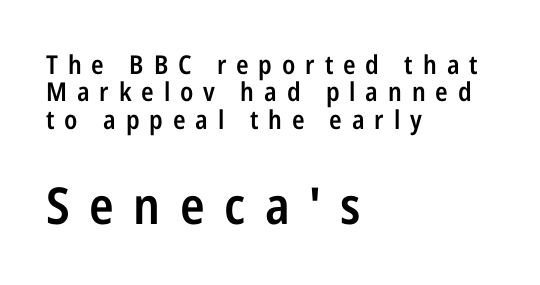
The image shows 51 px semibold, condensed sans-serif type, upright; set left-aligned, tight line spacing (1.05x), unusually wide letter spacing (+0.38 em), not underlined; the second (bottom) block is 1.96x larger; low stroke contrast and a medium x-height.
